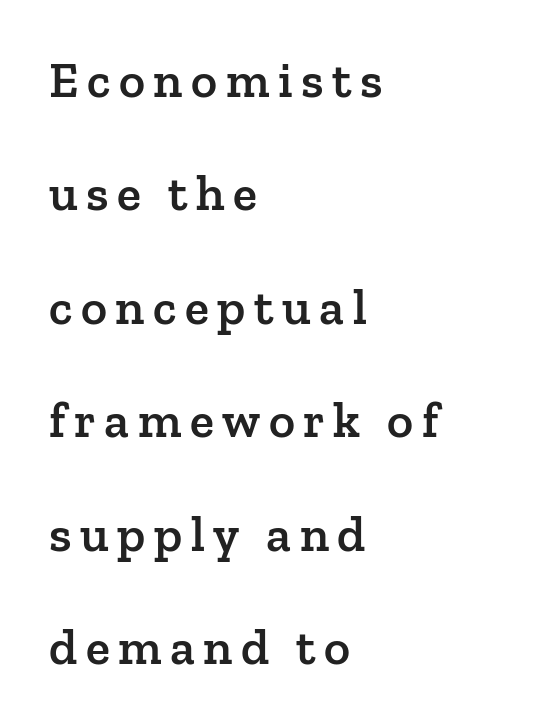
The image shows 50 px semibold serif type, upright; set left-aligned, loose line spacing (2.27x), not underlined; low stroke contrast and a medium x-height.
